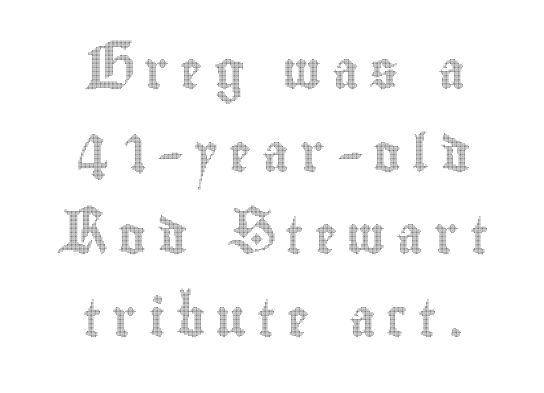
{"italic": "no", "width": "condensed", "x_height": "small", "monospaced": "no", "underline": "no", "align": "center", "line_spacing": "loose", "line_spacing_ratio": 2.23, "letter_spacing": "wide", "letter_spacing_em": 0.3, "glyph_px": 37}
